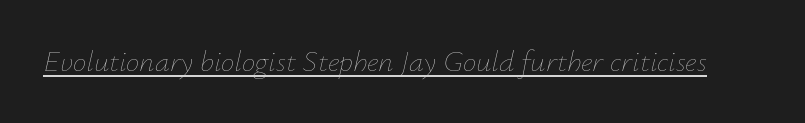
{"italic": "yes", "lean": "right", "slant_degrees": 12, "bold": "no", "weight": "thin", "width": "normal", "stroke_contrast": "low", "x_height": "small", "monospaced": "no", "underline": "yes", "letter_spacing": "normal", "letter_spacing_em": 0.0, "glyph_px": 30}
